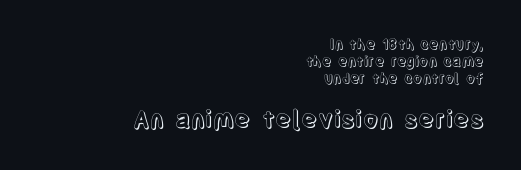
{"italic": "no", "underline": "no", "align": "right", "line_spacing_ratio": 1.21, "letter_spacing": "normal", "letter_spacing_em": 0.0, "larger_block": "second", "size_ratio": 1.71, "glyph_px": 24}
